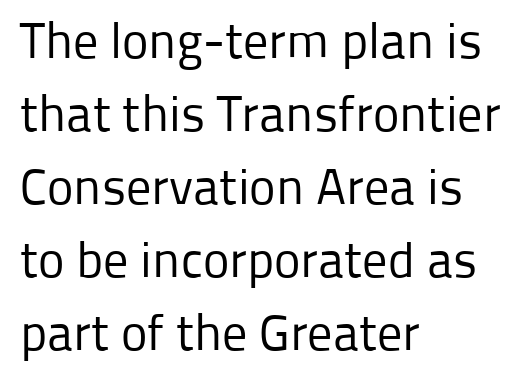
The lettering holds an erect, upright posture throughout. The rag falls on the right side of this text block. Does the type have serifs? No, each stem ends abruptly. Think of a printed novel: that variable character pitch is what you see here. Unbolded letterforms with no extra heft. Clear beneath every line of the passage.
